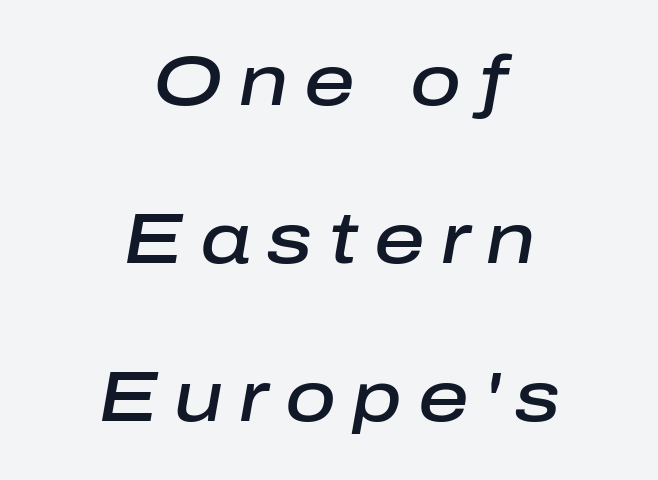
Q: Is the text bold? A: Semi-bold.
Q: Is the text italic (slanted)? A: Yes, it leans right by about 10 degrees.
Q: Is the text underlined? A: No.
Q: How is the paragraph aligned? A: Centered.
Q: Is the spacing between letters normal or unusually wide? A: Unusually wide.
Q: Is the spacing between lines tight, normal or loose? A: Loose.
Q: Width (condensed, normal, or wide)? A: Normal.
Q: Stroke contrast? A: Low.
Q: x-height? A: Medium.
Q: Monospaced? A: No.
